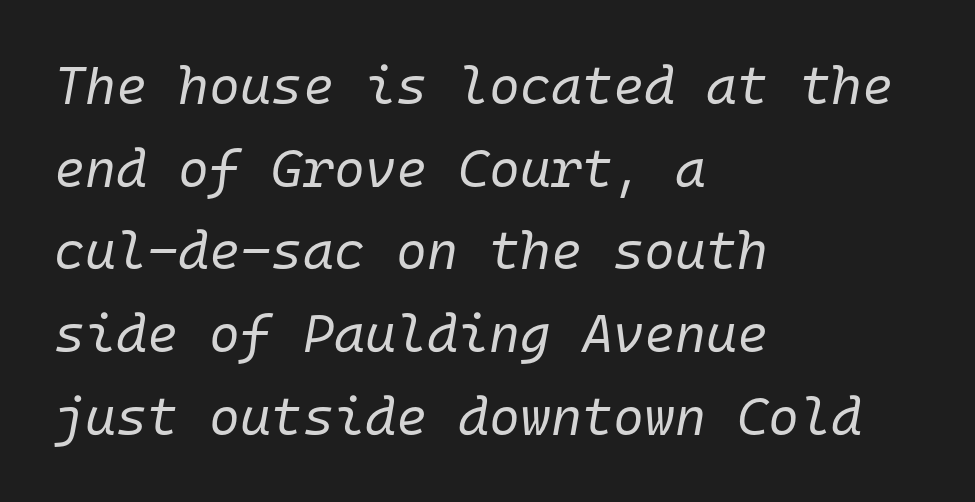
{"italic": "yes", "lean": "right", "slant_degrees": 10, "bold": "no", "weight": "regular", "width": "normal", "stroke_contrast": "low", "x_height": "medium", "monospaced": "yes", "underline": "no", "align": "left", "line_spacing": "normal", "line_spacing_ratio": 1.56, "letter_spacing": "normal", "letter_spacing_em": 0.0, "glyph_px": 53}
